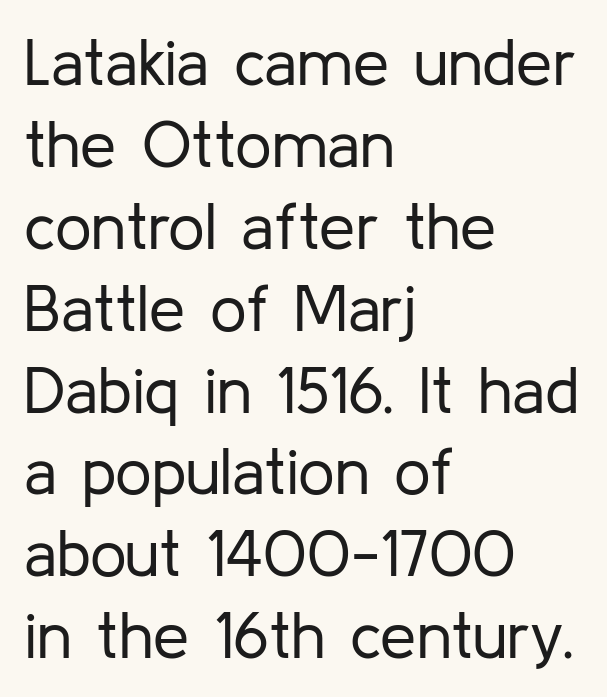
Q: Is the text bold? A: No.
Q: Is the text italic (slanted)? A: No, it is upright.
Q: Is the typeface a serif or a sans-serif typeface? A: Sans-serif.
Q: Is the text underlined? A: No.
Q: How is the paragraph aligned? A: Left-aligned.
Q: Is the spacing between letters normal or unusually wide? A: Normal.
Q: Is the spacing between lines tight, normal or loose? A: Normal.
Q: Width (condensed, normal, or wide)? A: Normal.
Q: Stroke contrast? A: Low.
Q: x-height? A: Medium.
Q: Monospaced? A: No.
